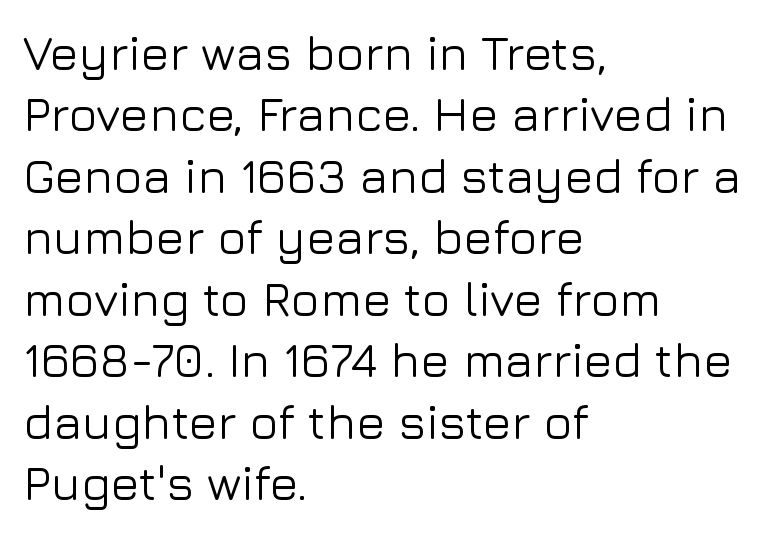
This sample uses a sans-serif face. Reading down the column, the eye jumps a familiar distance to each next line. Descender tails drop into unmarked territory. The horizontal fit of the characters is conventional and even. The paragraph has a hard left edge and a soft right edge.
